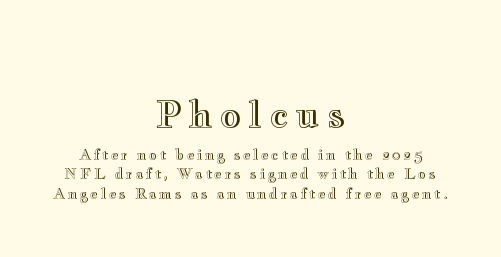
The image shows 37 px wide type, upright; set centered, normal line spacing (1.39x), not underlined; the first (top) block is 2.64x larger; a small x-height.
